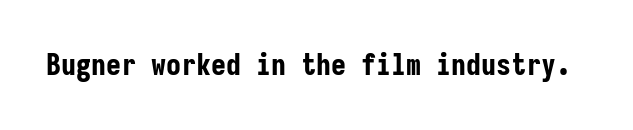
{"serif": "no", "italic": "no", "bold": "yes", "weight": "bold", "width": "condensed", "stroke_contrast": "low", "x_height": "medium", "monospaced": "yes", "underline": "no", "letter_spacing": "normal", "letter_spacing_em": 0.0, "glyph_px": 30}
